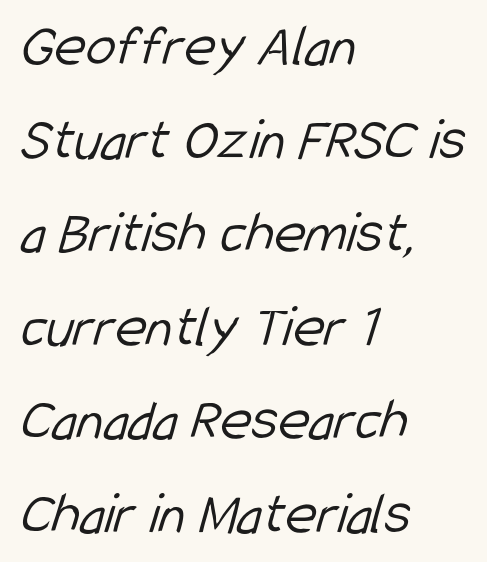
{"serif": "no", "bold": "no", "weight": "light", "width": "condensed", "stroke_contrast": "low", "x_height": "medium", "monospaced": "no", "underline": "no", "align": "left", "line_spacing": "normal", "line_spacing_ratio": 1.56, "letter_spacing": "normal", "letter_spacing_em": 0.0, "glyph_px": 60}
